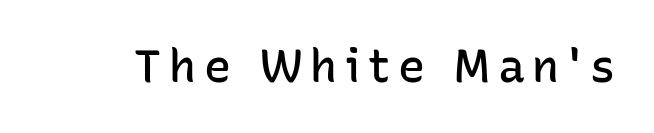
Q: Is the text bold? A: Semi-bold.
Q: Is the text italic (slanted)? A: No, it is upright.
Q: Is the typeface a serif or a sans-serif typeface? A: Sans-serif.
Q: Is the text underlined? A: No.
Q: Width (condensed, normal, or wide)? A: Normal.
Q: Stroke contrast? A: Low.
Q: x-height? A: Medium.
Q: Monospaced? A: No.
